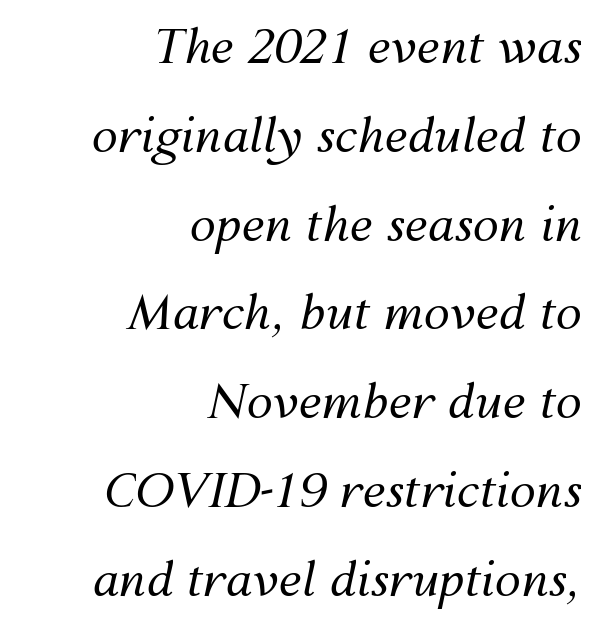
Q: Is the text bold? A: No.
Q: Is the text italic (slanted)? A: Yes, it leans right by about 12 degrees.
Q: Is the text underlined? A: No.
Q: How is the paragraph aligned? A: Right-aligned.
Q: Is the spacing between letters normal or unusually wide? A: Normal.
Q: Width (condensed, normal, or wide)? A: Normal.
Q: Stroke contrast? A: Medium.
Q: x-height? A: Medium.
Q: Monospaced? A: No.
